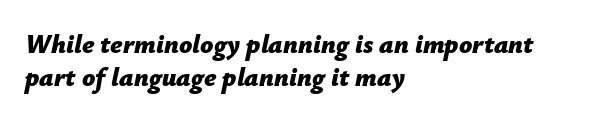
The image shows 26 px bold type, italic (leaning right); set left-aligned, normal line spacing (1.28x), normal letter spacing, not underlined.
